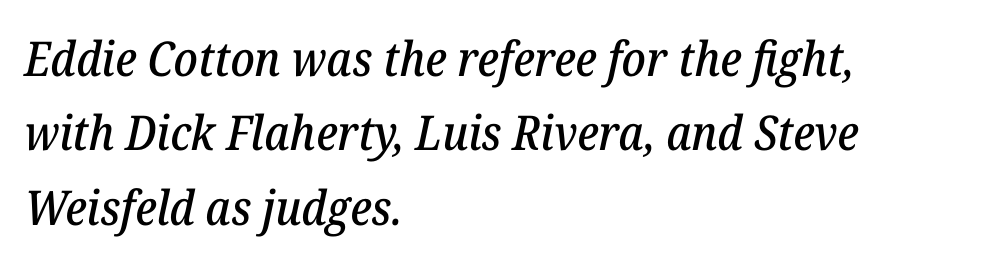
{"serif": "yes", "italic": "yes", "lean": "right", "slant_degrees": 12, "width": "normal", "stroke_contrast": "low", "x_height": "medium", "monospaced": "no", "underline": "no", "align": "left", "line_spacing": "normal", "line_spacing_ratio": 1.55, "letter_spacing": "normal", "letter_spacing_em": 0.0, "glyph_px": 48}
